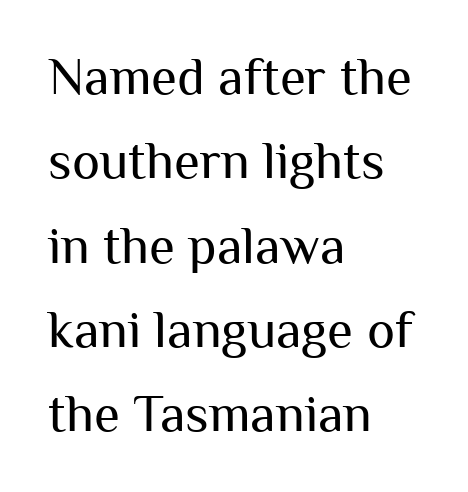
{"serif": "no", "italic": "no", "bold": "no", "weight": "regular", "width": "normal", "stroke_contrast": "medium", "x_height": "medium", "monospaced": "no", "underline": "no", "align": "left", "line_spacing": "normal", "line_spacing_ratio": 1.59, "letter_spacing": "normal", "letter_spacing_em": 0.0, "glyph_px": 53}
